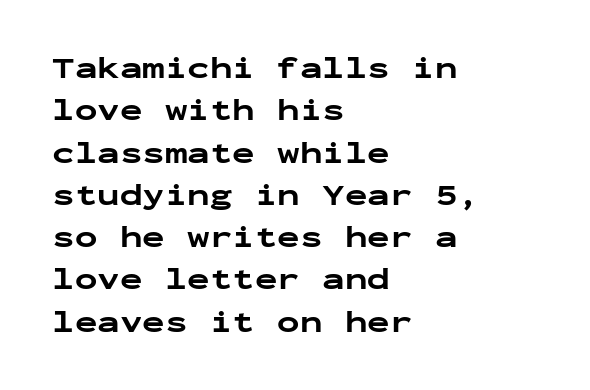
The passage shown is typed in a monospace face where columns stay perfectly aligned. If you measured baseline to baseline, you'd find a middling distance. Plain, unruled lines of type. Letter spacing: default.
